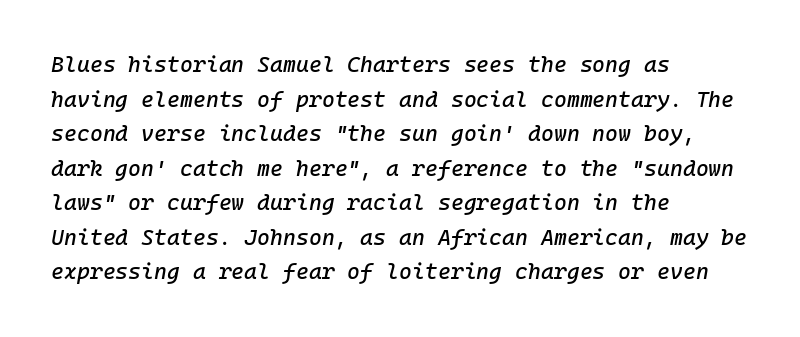
{"italic": "yes", "lean": "right", "slant_degrees": 10, "underline": "no", "align": "left", "line_spacing": "normal", "line_spacing_ratio": 1.57, "letter_spacing": "normal", "letter_spacing_em": 0.0, "glyph_px": 22}
